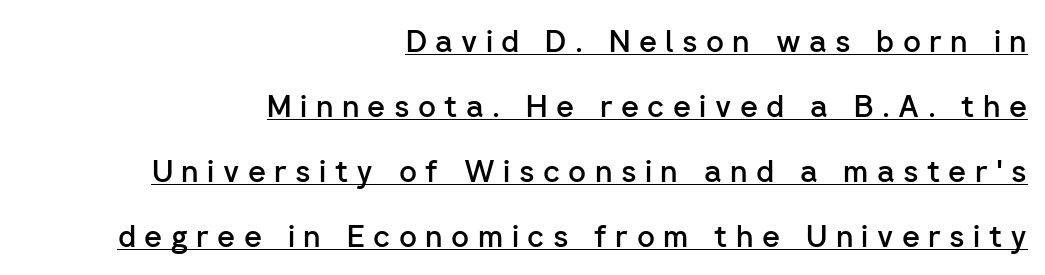
Q: Is the text bold? A: Semi-bold.
Q: Is the text italic (slanted)? A: No, it is upright.
Q: Is the typeface a serif or a sans-serif typeface? A: Sans-serif.
Q: Is the text underlined? A: Yes.
Q: How is the paragraph aligned? A: Right-aligned.
Q: Is the spacing between letters normal or unusually wide? A: Unusually wide.
Q: Is the spacing between lines tight, normal or loose? A: Loose.
Q: Width (condensed, normal, or wide)? A: Normal.
Q: Stroke contrast? A: Low.
Q: x-height? A: Medium.
Q: Monospaced? A: No.
